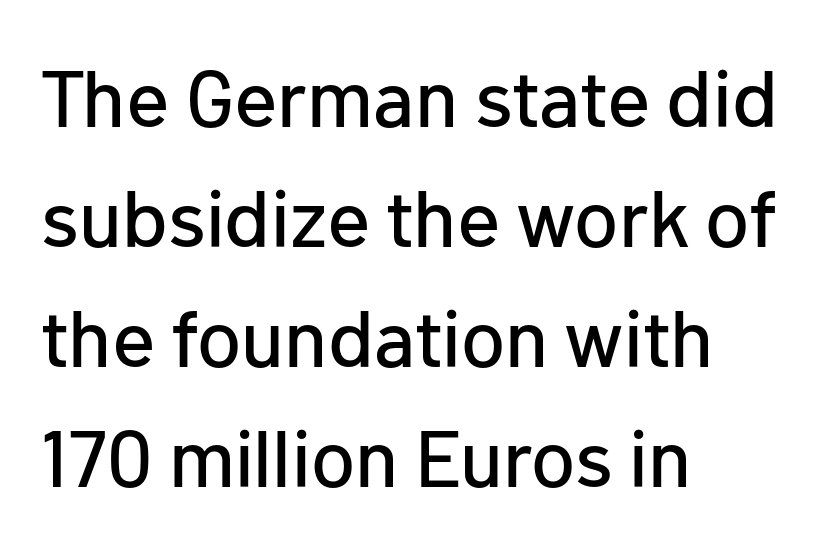
The image shows 80 px sans-serif type, upright; set left-aligned, normal line spacing (1.5x), normal letter spacing, not underlined; low stroke contrast and a medium x-height.
